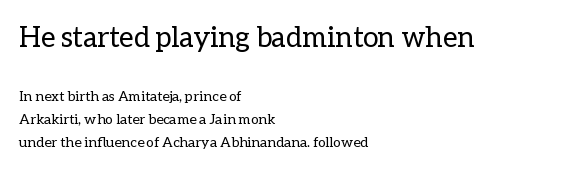
{"italic": "no", "bold": "no", "weight": "regular", "width": "normal", "stroke_contrast": "low", "x_height": "medium", "monospaced": "no", "underline": "no", "align": "left", "line_spacing": "normal", "line_spacing_ratio": 1.63, "letter_spacing": "normal", "letter_spacing_em": 0.0, "larger_block": "first", "size_ratio": 2.0, "glyph_px": 28}
